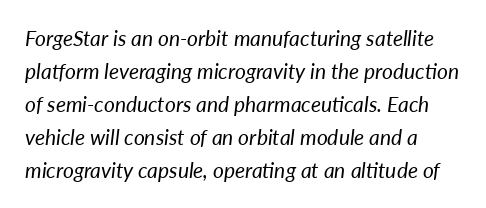
The font is comparable to plain body text, perhaps lighter. The zone under the glyphs is completely vacant. The rows are spaced the way most documents space them. Glyph-to-glyph distance matches everyday printed text. Posture: slanted.
